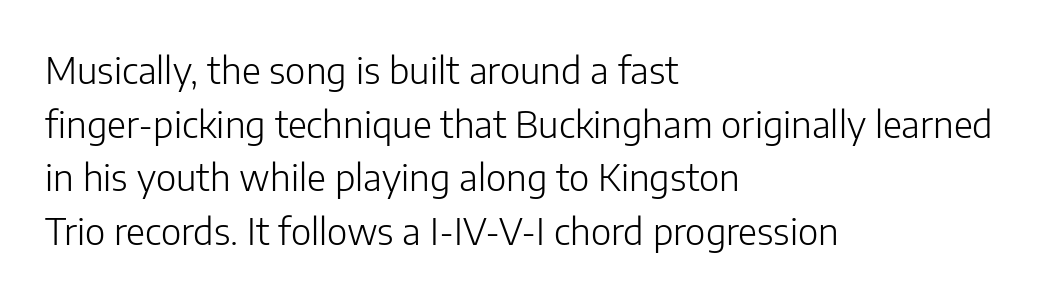
Q: Is the text bold? A: No.
Q: Is the text italic (slanted)? A: No, it is upright.
Q: Is the typeface a serif or a sans-serif typeface? A: Sans-serif.
Q: Is the text underlined? A: No.
Q: How is the paragraph aligned? A: Left-aligned.
Q: Is the spacing between letters normal or unusually wide? A: Normal.
Q: Is the spacing between lines tight, normal or loose? A: Normal.
Q: Width (condensed, normal, or wide)? A: Normal.
Q: Stroke contrast? A: Low.
Q: x-height? A: Medium.
Q: Monospaced? A: No.
